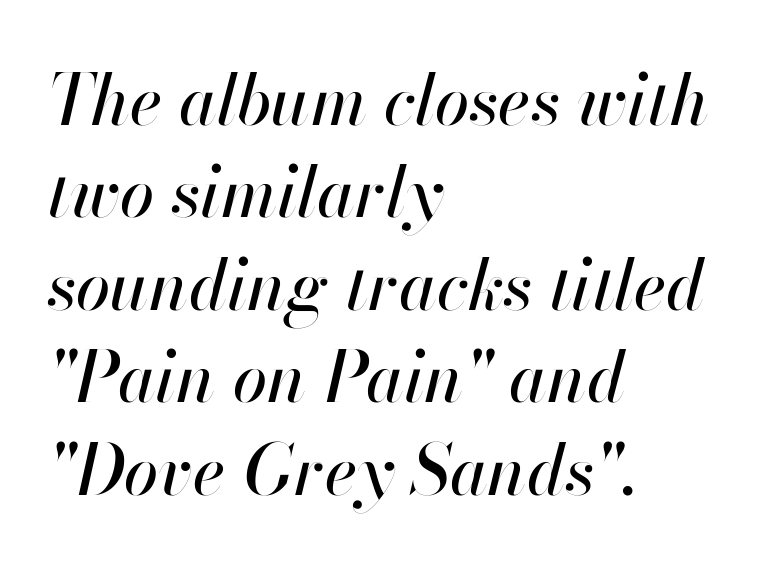
{"italic": "yes", "lean": "right", "slant_degrees": 13, "width": "normal", "stroke_contrast": "high", "x_height": "small", "monospaced": "no", "underline": "no", "align": "left", "line_spacing": "normal", "line_spacing_ratio": 1.34, "letter_spacing": "normal", "letter_spacing_em": 0.0, "glyph_px": 69}
